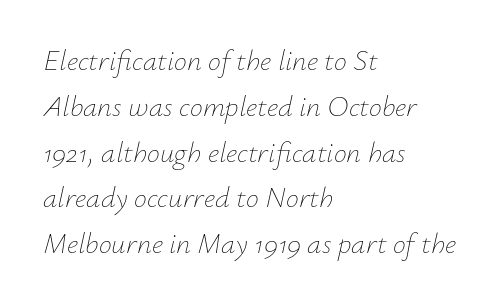
The line-height multiplier appears to be the usual default. This reads as an unemphasized weight, regular at the heaviest. Visually the block forms a straight wall on the left and a jagged coastline on the right. The words here are not underlined. Looking at the ascenders, they clearly lean.
